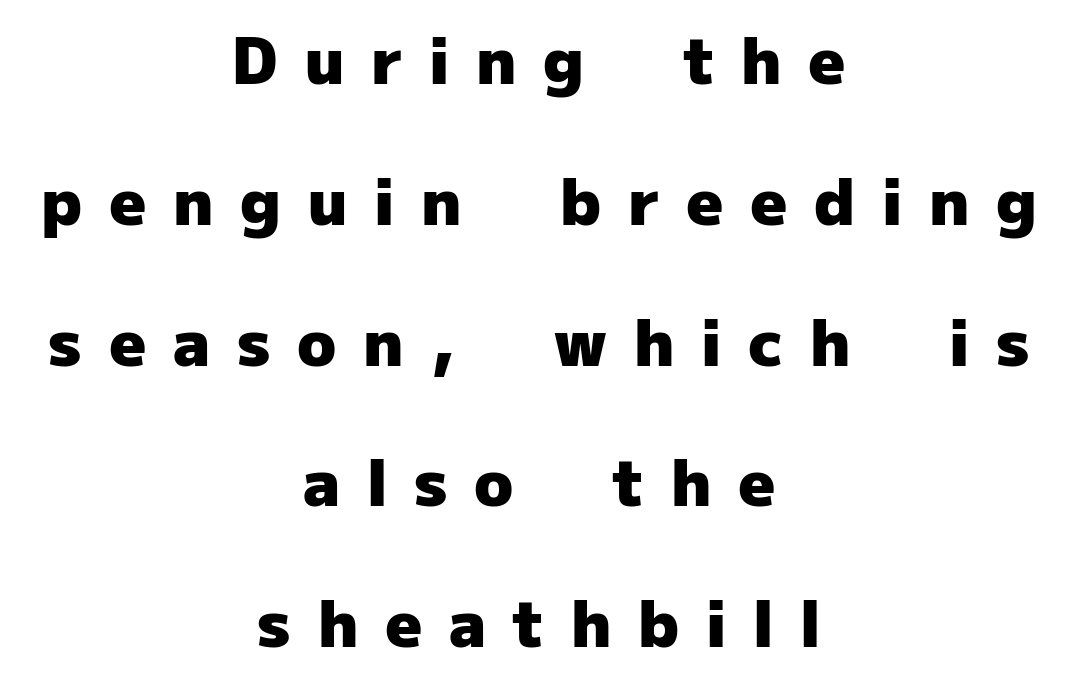
The image shows 64 px heavy sans-serif type, upright; set centered, loose line spacing (2.2x), unusually wide letter spacing (+0.42 em), not underlined; low stroke contrast and a medium x-height.
